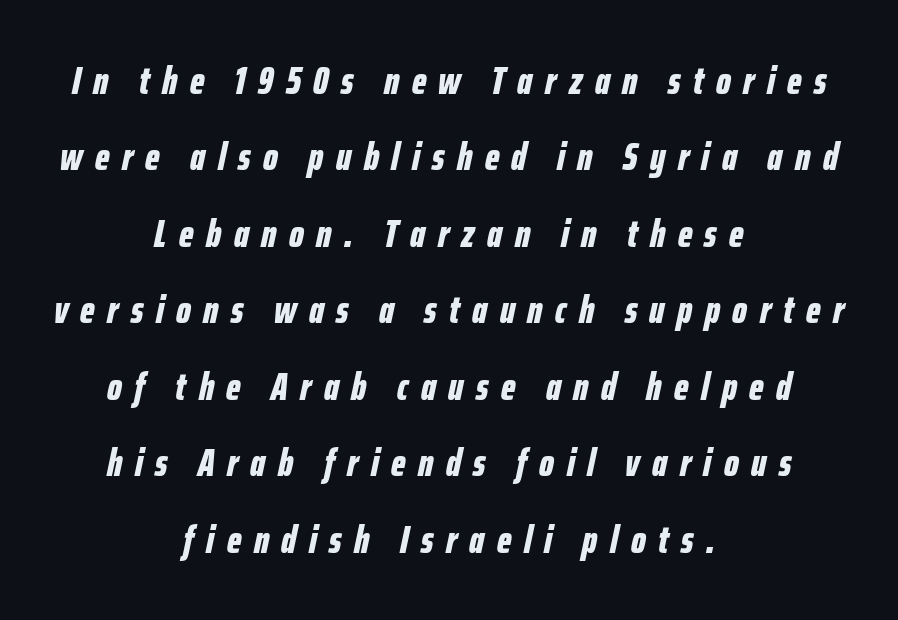
You could only call the tracking loose — the letters float apart. Check the space under the baseline: it is left empty. Compared with typical paragraphs, the rows here are farther apart. The rag falls on both sides of this text block equally. You could not count columns in this text — the font is proportionally spaced. This is oblique type, the kind used for emphasis or titles.
